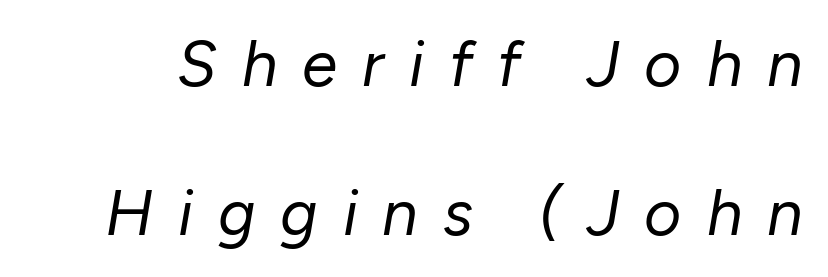
The image shows 64 px regular-weight type, italic (leaning right); set loose line spacing (2.33x), unusually wide letter spacing (+0.39 em), not underlined; low stroke contrast and a medium x-height.
